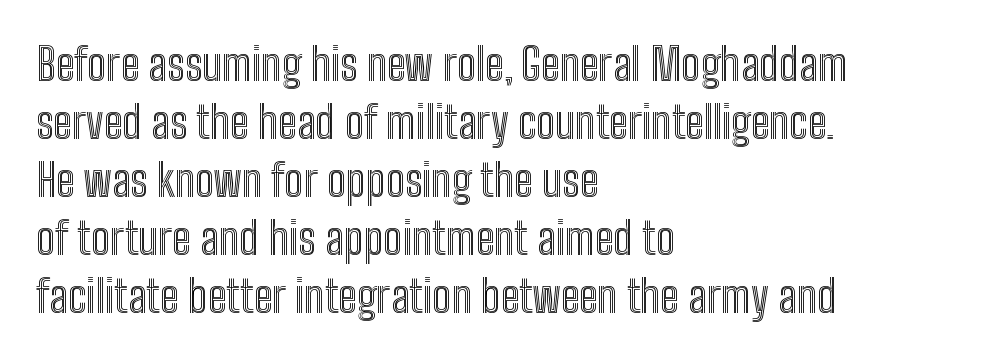
{"italic": "no", "width": "condensed", "x_height": "medium", "monospaced": "no", "underline": "no", "align": "left", "line_spacing": "normal", "line_spacing_ratio": 1.29, "letter_spacing": "normal", "letter_spacing_em": 0.0, "glyph_px": 45}
